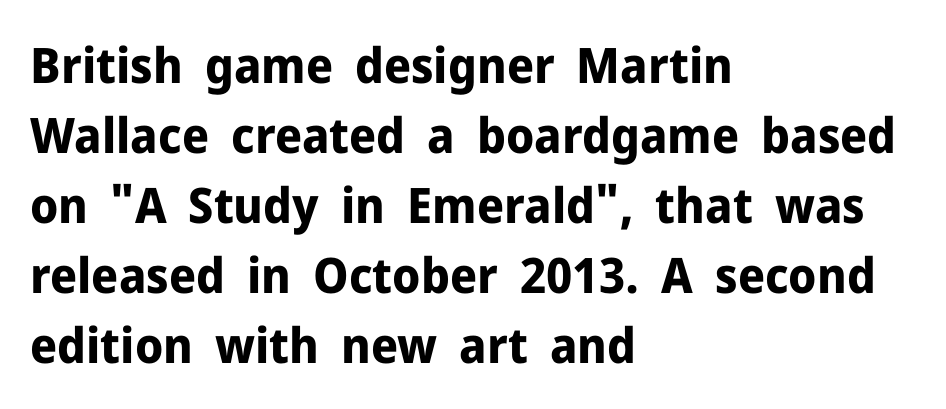
The image shows 49 px bold sans-serif type, upright; set left-aligned, normal line spacing (1.43x), normal letter spacing, not underlined; low stroke contrast and a medium x-height.
